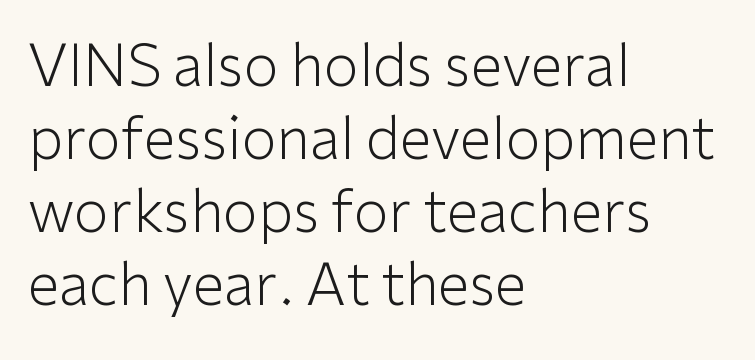
Serifs: no, the terminals of the letterforms are clean. The font's upright variant was chosen for this text. Any mark beneath the type? The region is blank. No chunkiness to these letters — they're not bold.
